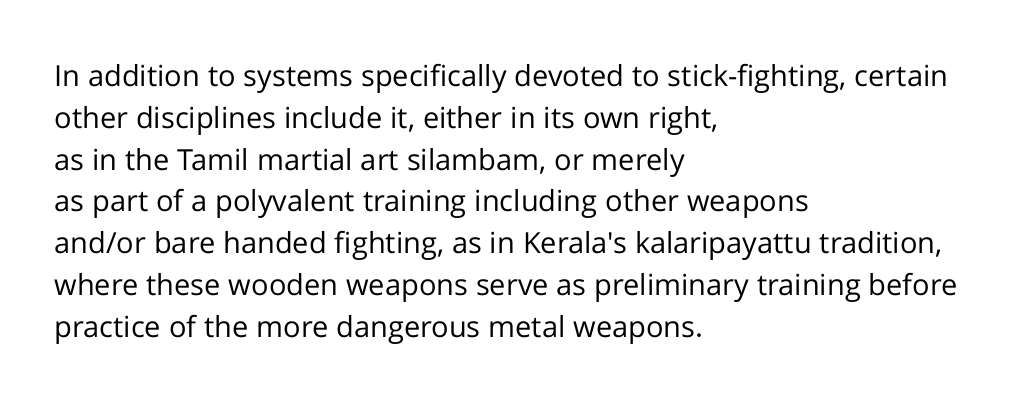
The strokes carry an ordinary text weight at most. Here the glyphs are tracked normally, forming tight word shapes. Stroke terminals: plain, sans-serif. Honestly, there is no underline to notice here at all.
